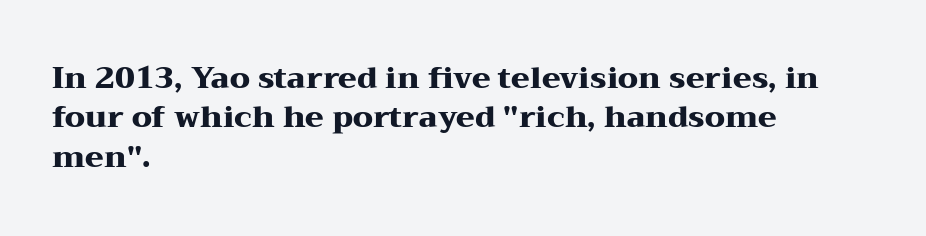
Q: Is the text bold? A: Yes.
Q: Is the text italic (slanted)? A: No, it is upright.
Q: Is the typeface a serif or a sans-serif typeface? A: Serif.
Q: Is the text underlined? A: No.
Q: How is the paragraph aligned? A: Left-aligned.
Q: Is the spacing between letters normal or unusually wide? A: Normal.
Q: Is the spacing between lines tight, normal or loose? A: Normal.
Q: Width (condensed, normal, or wide)? A: Wide.
Q: Stroke contrast? A: Medium.
Q: x-height? A: Medium.
Q: Monospaced? A: No.
